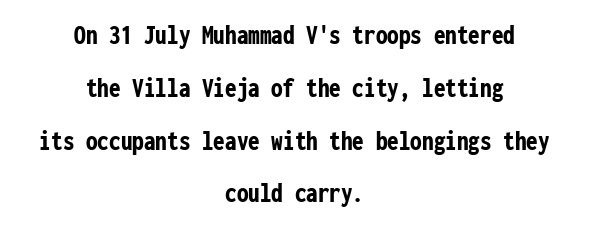
The image shows 29 px semibold, condensed sans-serif type, upright, monospaced; set centered, line spacing 1.82x, normal letter spacing, not underlined; low stroke contrast and a medium x-height.
